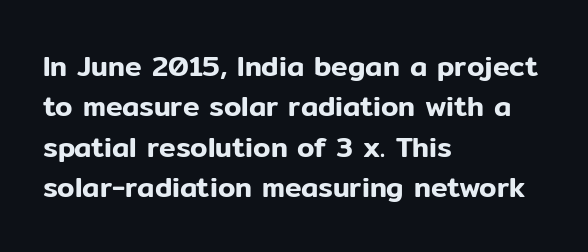
{"serif": "no", "italic": "no", "width": "normal", "stroke_contrast": "low", "x_height": "medium", "monospaced": "no", "underline": "no", "align": "left", "line_spacing": "normal", "line_spacing_ratio": 1.44, "letter_spacing": "normal", "letter_spacing_em": 0.0, "glyph_px": 28}
